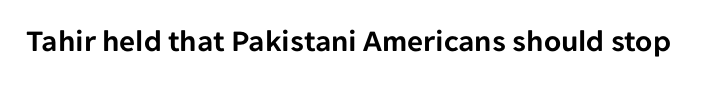
Italic? Not at all — the glyphs are vertical. Descender tails drop into unmarked territory. The glyphs in this specimen are sans serif. Spacing between characters is what you'd get straight out of the box.
